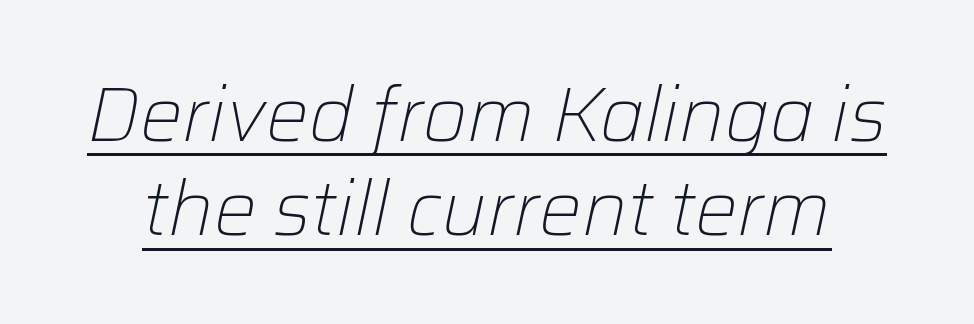
If you drew a line through each stem, it would be angled. Inter-character spacing is left at the font's built-in metrics. The rendered words wear a rule along their underside. No heavy texture on the line: the type isn't bold.
